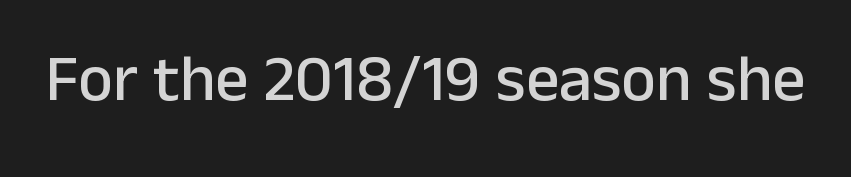
Q: Is the text italic (slanted)? A: No, it is upright.
Q: Is the typeface a serif or a sans-serif typeface? A: Sans-serif.
Q: Is the text underlined? A: No.
Q: Is the spacing between letters normal or unusually wide? A: Normal.
Q: Width (condensed, normal, or wide)? A: Normal.
Q: Stroke contrast? A: Low.
Q: x-height? A: Medium.
Q: Monospaced? A: No.
